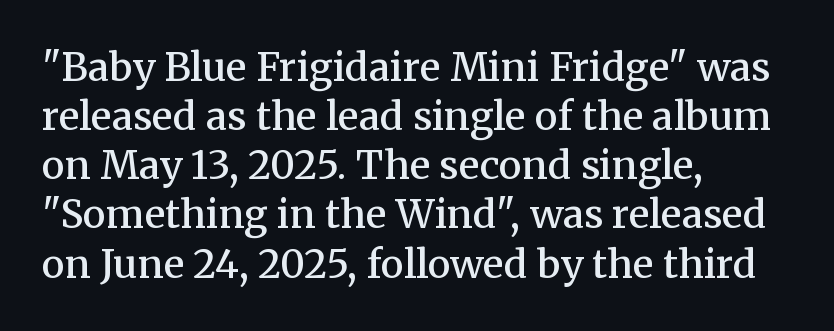
Q: Is the text bold? A: Semi-bold.
Q: Is the text italic (slanted)? A: No, it is upright.
Q: Is the typeface a serif or a sans-serif typeface? A: Serif.
Q: Is the text underlined? A: No.
Q: How is the paragraph aligned? A: Left-aligned.
Q: Is the spacing between letters normal or unusually wide? A: Normal.
Q: Is the spacing between lines tight, normal or loose? A: Normal.
Q: Width (condensed, normal, or wide)? A: Normal.
Q: Stroke contrast? A: Medium.
Q: x-height? A: Medium.
Q: Monospaced? A: No.
